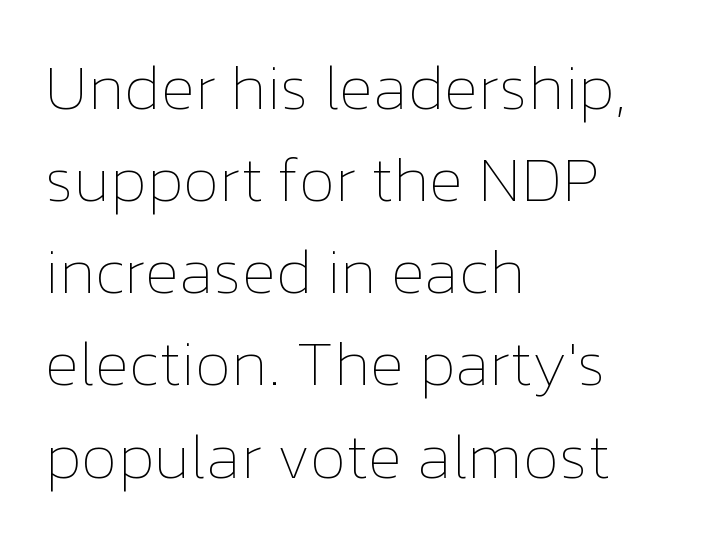
{"italic": "no", "bold": "no", "weight": "thin", "width": "normal", "stroke_contrast": "low", "x_height": "medium", "monospaced": "no", "underline": "no", "align": "left", "line_spacing": "normal", "line_spacing_ratio": 1.44, "letter_spacing": "normal", "letter_spacing_em": 0.0, "glyph_px": 64}
